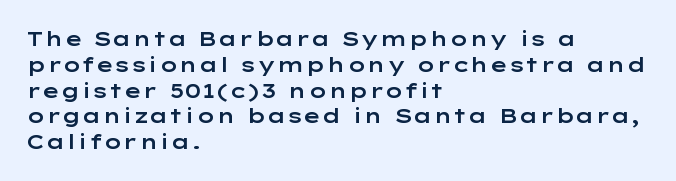
Is there any slant? The stems are plumb. Clear beneath every line of the passage. Nobody touched the tracking dial on this one. Line beginnings align vertically; line endings do not. One glance says typical: line gaps are just what's usual.
